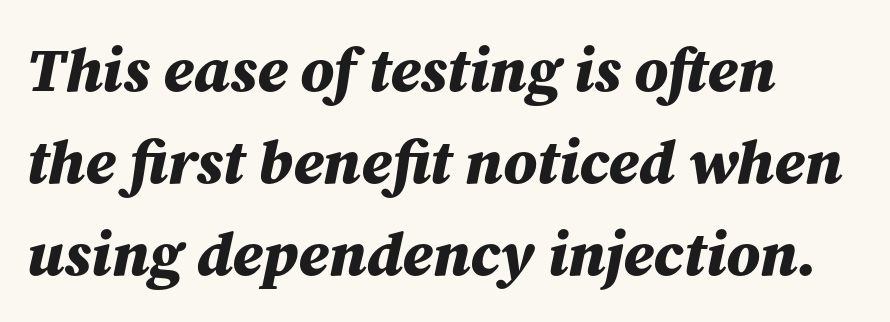
{"italic": "yes", "lean": "right", "slant_degrees": 12, "bold": "yes", "weight": "bold", "width": "normal", "stroke_contrast": "medium", "x_height": "medium", "monospaced": "no", "underline": "no", "align": "left", "line_spacing": "normal", "line_spacing_ratio": 1.48, "letter_spacing": "normal", "letter_spacing_em": 0.0, "glyph_px": 62}
